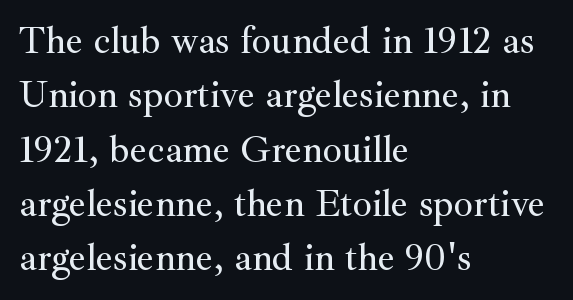
Q: Is the text italic (slanted)? A: No, it is upright.
Q: Is the typeface a serif or a sans-serif typeface? A: Serif.
Q: Is the text underlined? A: No.
Q: How is the paragraph aligned? A: Left-aligned.
Q: Is the spacing between letters normal or unusually wide? A: Normal.
Q: Is the spacing between lines tight, normal or loose? A: Normal.
Q: Width (condensed, normal, or wide)? A: Normal.
Q: Stroke contrast? A: Medium.
Q: x-height? A: Small.
Q: Monospaced? A: No.
